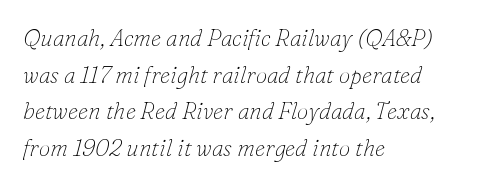
The glyphs look as if they've been sheared to an angle. Notice how descenders clear the ascenders below comfortably — that's standard leading. The line texture is even and compact thanks to regular tracking. Bold? No — there's no thickening of the strokes. Lines of text with bare space underneath.
